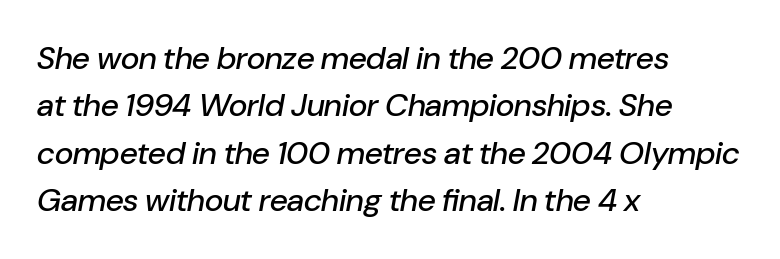
The image shows 32 px text type, italic (leaning right); set left-aligned, normal line spacing (1.48x), normal letter spacing, not underlined; low stroke contrast and a medium x-height.
